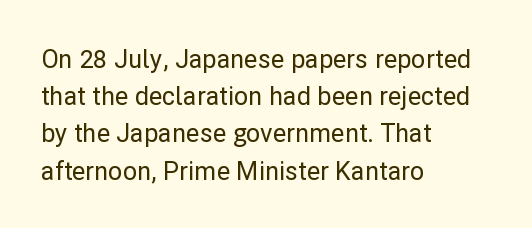
Designer's note — italics off, roman on. Compared with typical paragraphs, the rows here are spaced about the same. No word sits above an underline. Left-aligned paragraph, ragged on the right. This sample uses plain, unmodified letter spacing.
